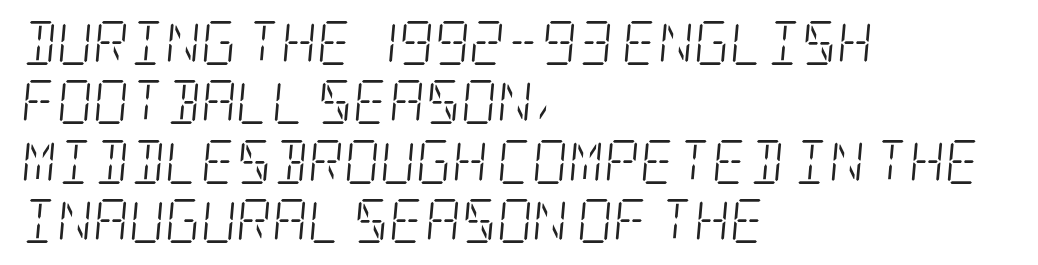
The horizontal fit of the characters is conventional and even. The designer went with a serif here, giving each stem small feet. The paragraph has a hard left edge and a soft right edge. The space beneath each line is pristine and unruled. The glyphs look as if they've been sheared to an angle. Horizontal bands of white between lines are of average thickness.
